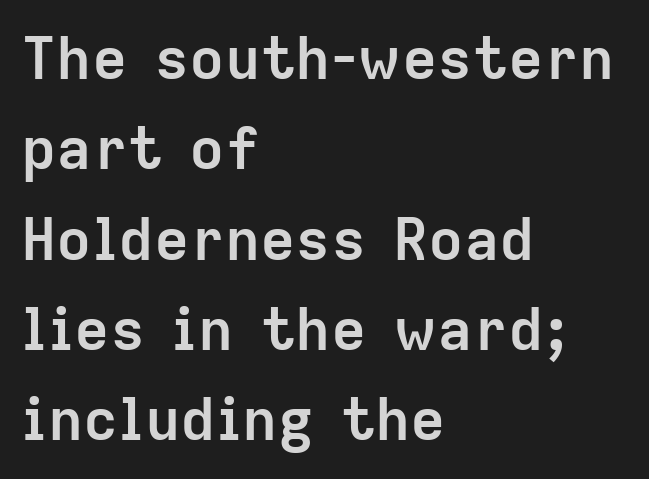
Q: Is the text bold? A: Yes.
Q: Is the text italic (slanted)? A: No, it is upright.
Q: Is the typeface a serif or a sans-serif typeface? A: Sans-serif.
Q: Is the text underlined? A: No.
Q: How is the paragraph aligned? A: Left-aligned.
Q: Is the spacing between letters normal or unusually wide? A: Normal.
Q: Is the spacing between lines tight, normal or loose? A: Normal.
Q: Width (condensed, normal, or wide)? A: Normal.
Q: Stroke contrast? A: Low.
Q: x-height? A: Medium.
Q: Monospaced? A: No.
